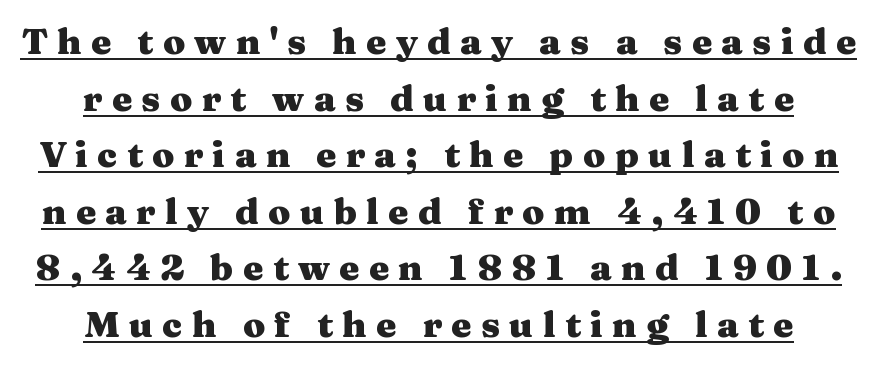
The image shows 36 px heavy, wide serif type, upright; set centered, normal line spacing (1.57x), unusually wide letter spacing (+0.26 em), underlined; medium stroke contrast and a medium x-height.
